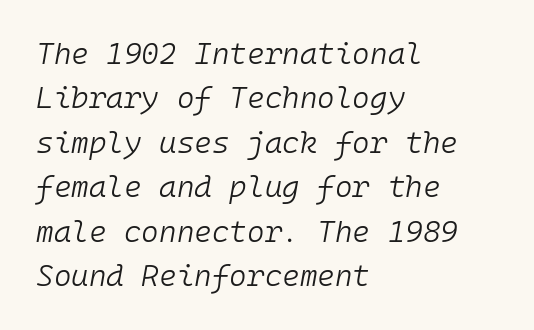
Compared with typical body copy, the letter spacing here is the same. Any mark beneath the type? The region is blank. Vertically, the passage feels balanced, rows spaced as you'd expect. Designer's note — italics engaged.
